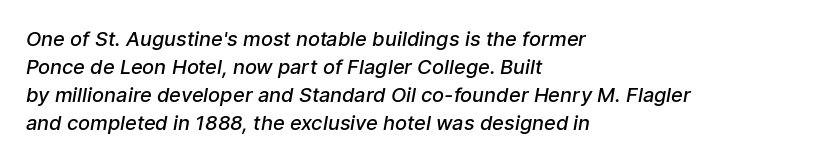
The image shows 20 px text type; set left-aligned, normal line spacing (1.4x), normal letter spacing, not underlined.
